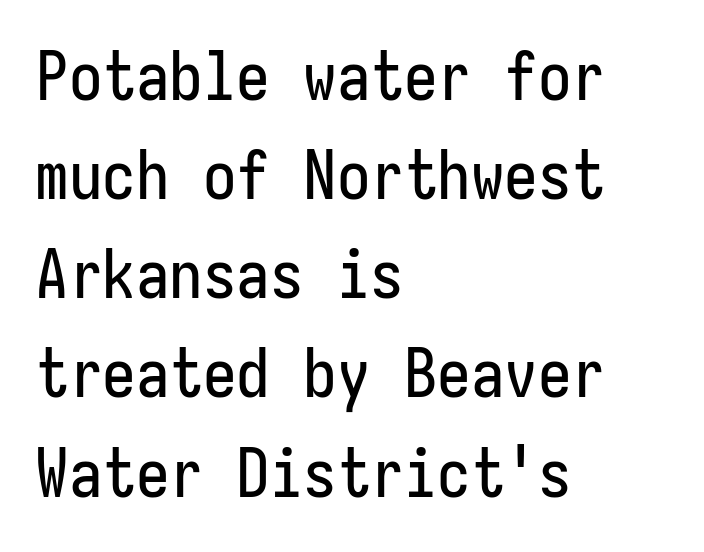
The image shows 67 px condensed sans-serif type, upright; set left-aligned, normal line spacing (1.48x), normal letter spacing, not underlined; low stroke contrast and a medium x-height.
